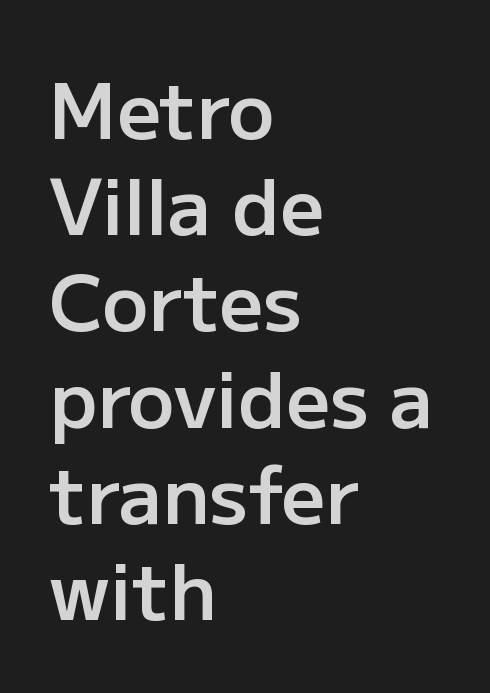
Q: Is the text bold? A: Semi-bold.
Q: Is the text italic (slanted)? A: No, it is upright.
Q: Is the typeface a serif or a sans-serif typeface? A: Sans-serif.
Q: Is the text underlined? A: No.
Q: How is the paragraph aligned? A: Left-aligned.
Q: Is the spacing between letters normal or unusually wide? A: Normal.
Q: Is the spacing between lines tight, normal or loose? A: Normal.
Q: Width (condensed, normal, or wide)? A: Normal.
Q: Stroke contrast? A: Low.
Q: x-height? A: Medium.
Q: Monospaced? A: No.
